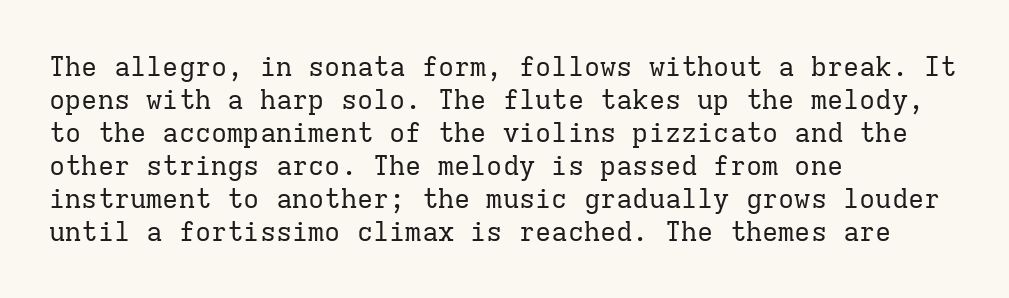
{"italic": "no", "bold": "no", "underline": "no", "align": "left", "line_spacing_ratio": 1.22, "letter_spacing": "normal", "letter_spacing_em": 0.0, "glyph_px": 27}
